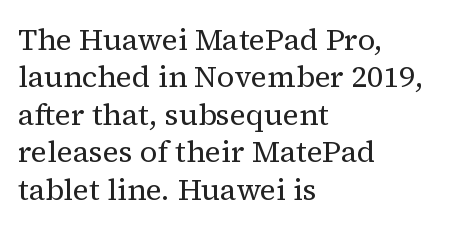
Q: Is the text bold? A: No.
Q: Is the text italic (slanted)? A: No, it is upright.
Q: Is the typeface a serif or a sans-serif typeface? A: Serif.
Q: Is the text underlined? A: No.
Q: How is the paragraph aligned? A: Left-aligned.
Q: Is the spacing between letters normal or unusually wide? A: Normal.
Q: Is the spacing between lines tight, normal or loose? A: Normal.
Q: Width (condensed, normal, or wide)? A: Normal.
Q: Stroke contrast? A: Medium.
Q: x-height? A: Medium.
Q: Monospaced? A: No.
